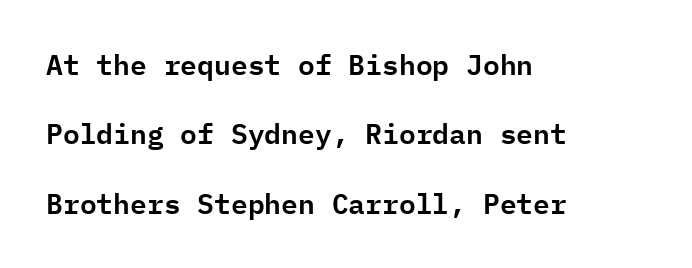
Q: Is the text italic (slanted)? A: No, it is upright.
Q: Is the typeface a serif or a sans-serif typeface? A: Sans-serif.
Q: Is the text underlined? A: No.
Q: How is the paragraph aligned? A: Left-aligned.
Q: Is the spacing between letters normal or unusually wide? A: Normal.
Q: Is the spacing between lines tight, normal or loose? A: Loose.
Q: Width (condensed, normal, or wide)? A: Normal.
Q: Stroke contrast? A: Low.
Q: x-height? A: Medium.
Q: Monospaced? A: Yes.
